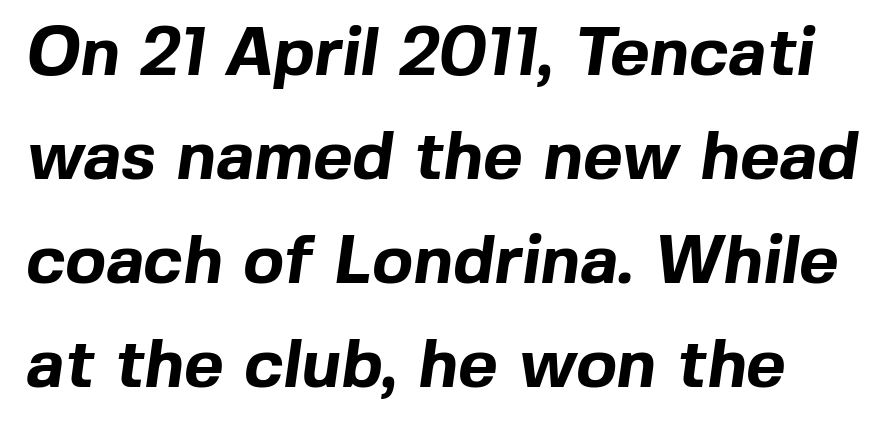
Q: Is the text bold? A: Yes.
Q: Is the typeface a serif or a sans-serif typeface? A: Sans-serif.
Q: Is the text underlined? A: No.
Q: Is the spacing between letters normal or unusually wide? A: Normal.
Q: Is the spacing between lines tight, normal or loose? A: Normal.
Q: Width (condensed, normal, or wide)? A: Normal.
Q: x-height? A: Medium.
Q: Monospaced? A: No.
